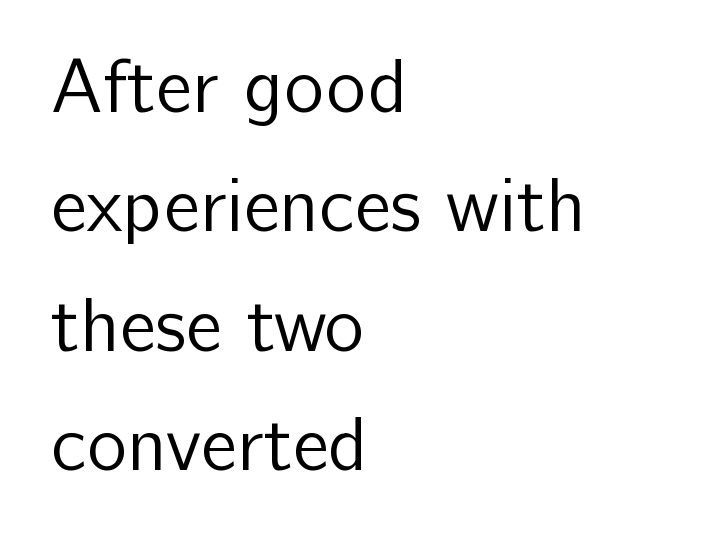
Q: Is the text bold? A: No.
Q: Is the text italic (slanted)? A: No, it is upright.
Q: Is the typeface a serif or a sans-serif typeface? A: Sans-serif.
Q: Is the text underlined? A: No.
Q: How is the paragraph aligned? A: Left-aligned.
Q: Is the spacing between letters normal or unusually wide? A: Normal.
Q: Is the spacing between lines tight, normal or loose? A: Normal.
Q: Width (condensed, normal, or wide)? A: Normal.
Q: Stroke contrast? A: Low.
Q: x-height? A: Medium.
Q: Monospaced? A: No.
